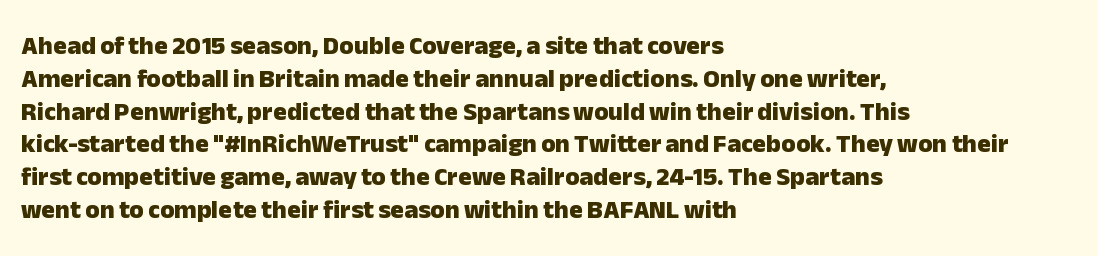
Reading down the column, the eye jumps a familiar distance to each next line. The passage shown is not underscored anywhere. Its strokes are broad and dark, the hallmark of bold type. Quick note: not italic, upright. Observe the ordinary spacing: letters are neighbours, not strangers. Line beginnings align vertically; line endings do not.
